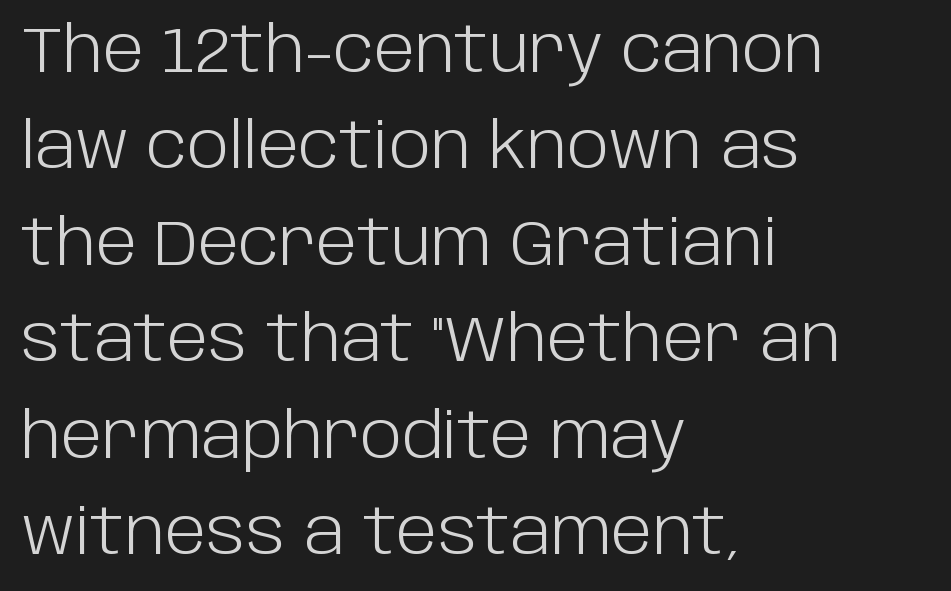
The image shows 63 px light sans-serif type, upright; set left-aligned, normal line spacing (1.53x), normal letter spacing, not underlined; low stroke contrast and a large x-height.
